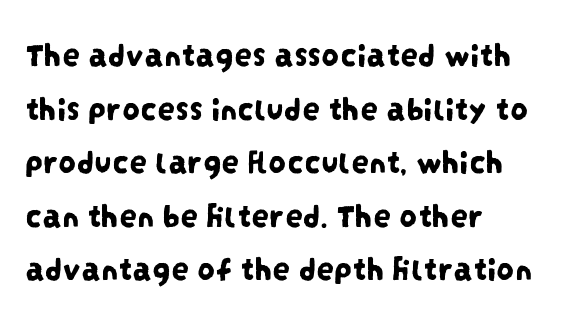
Q: Is the typeface a serif or a sans-serif typeface? A: Sans-serif.
Q: Is the text underlined? A: No.
Q: How is the paragraph aligned? A: Left-aligned.
Q: Is the spacing between letters normal or unusually wide? A: Normal.
Q: Is the spacing between lines tight, normal or loose? A: Normal.
Q: Width (condensed, normal, or wide)? A: Condensed.
Q: Stroke contrast? A: Low.
Q: x-height? A: Large.
Q: Monospaced? A: No.
